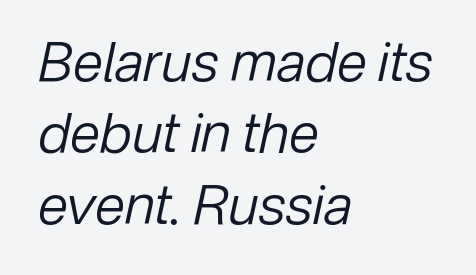
Posture: slanted. Each letter keeps its own natural width here, so spacing adapts to shape. Default kerning and tracking; the words read as compact shapes. The leading is moderate, giving the passage an even texture.
